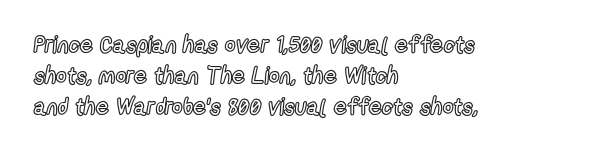
The glyphs are unaccompanied by any horizontal stroke below them. Each word holds together tightly as a unit, with standard inter-letter gaps. The paragraph shown leans on its left margin. Does the leading feel generous? No, just average.
